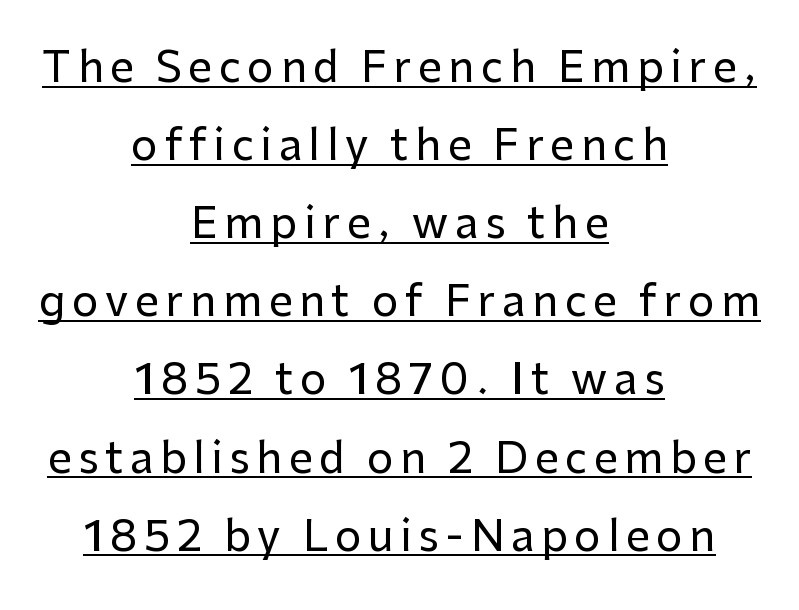
{"serif": "no", "italic": "no", "width": "normal", "stroke_contrast": "low", "x_height": "medium", "monospaced": "no", "underline": "yes", "align": "center", "line_spacing_ratio": 1.86, "glyph_px": 42}
